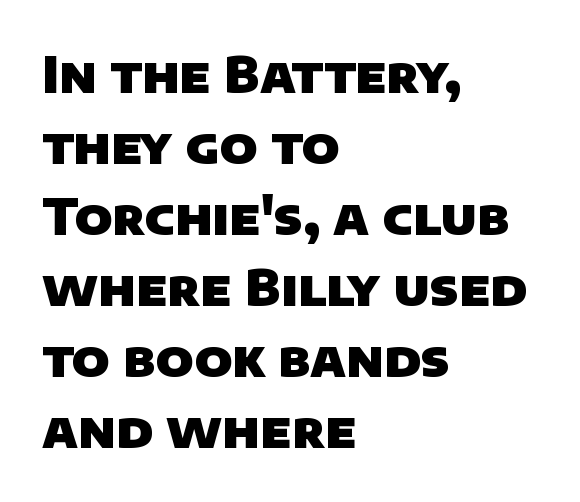
{"serif": "no", "bold": "yes", "weight": "heavy", "width": "normal", "stroke_contrast": "low", "x_height": "large", "monospaced": "no", "underline": "no", "align": "left", "line_spacing": "normal", "line_spacing_ratio": 1.45, "letter_spacing": "normal", "letter_spacing_em": 0.0, "glyph_px": 49}
